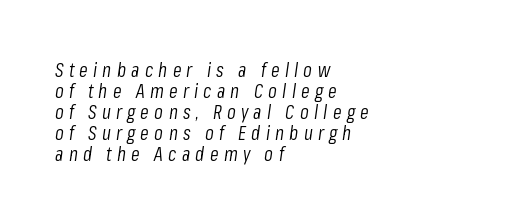
Q: Is the text bold? A: No.
Q: Is the text italic (slanted)? A: Yes, it leans right by about 8 degrees.
Q: Is the text underlined? A: No.
Q: How is the paragraph aligned? A: Left-aligned.
Q: Is the spacing between letters normal or unusually wide? A: Unusually wide.
Q: Is the spacing between lines tight, normal or loose? A: Tight.
